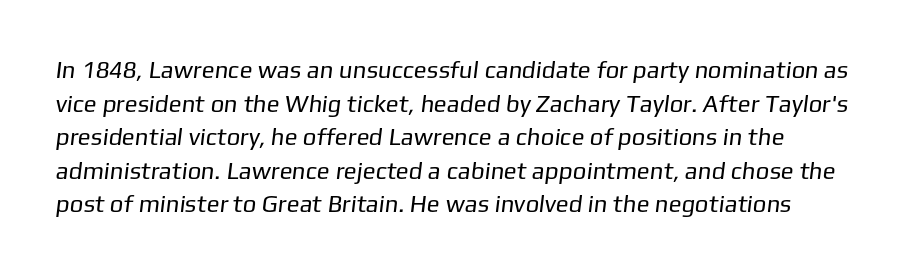
{"bold": "no", "underline": "no", "align": "left", "line_spacing": "normal", "line_spacing_ratio": 1.4, "letter_spacing": "normal", "letter_spacing_em": 0.0, "glyph_px": 24}
